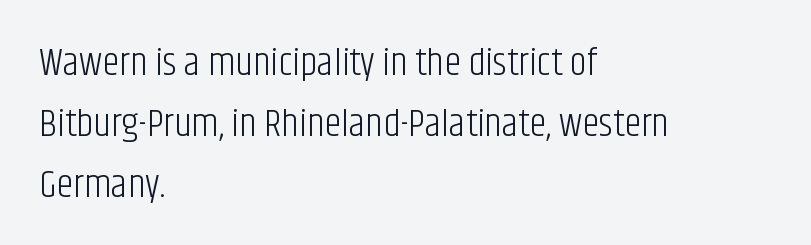
{"serif": "no", "italic": "no", "bold": "no", "weight": "light", "width": "condensed", "stroke_contrast": "low", "x_height": "large", "monospaced": "no", "underline": "no", "align": "left", "line_spacing": "normal", "line_spacing_ratio": 1.56, "letter_spacing": "normal", "letter_spacing_em": 0.0, "glyph_px": 39}
